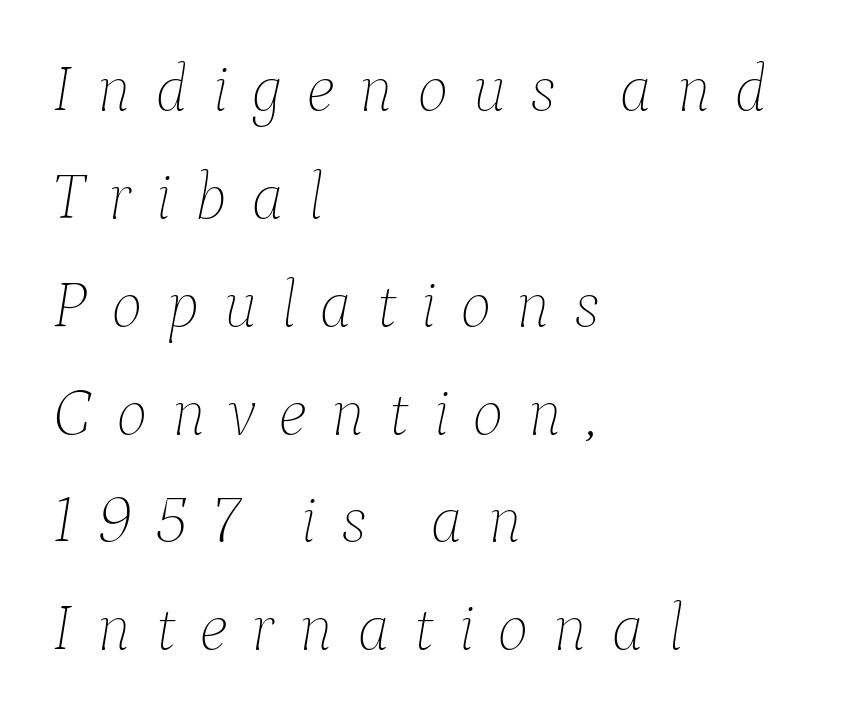
The letterforms stand isolated, each surrounded by extra space. Tall strokes in this sample are angled rather than plumb. A bare baseline throughout the passage. Horizontal alignment here is leftward, the default for most running prose. The line-height multiplier appears to be the usual default.
